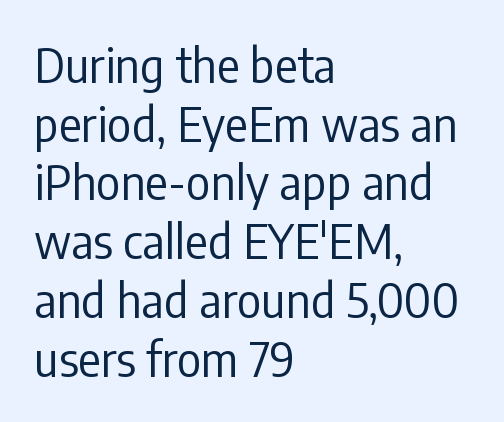
One-word summary of the alignment: left. Successive baselines arrive at the customary interval. Each letter's strokes conclude bluntly, with no projecting serifs. Is there any slant? The stems are plumb.
